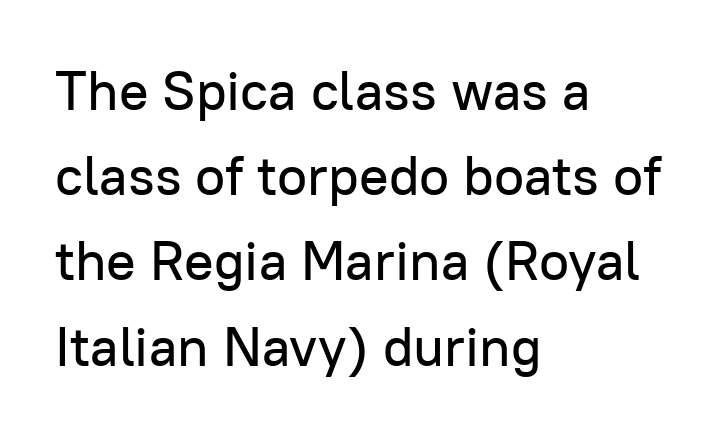
The image shows 55 px sans-serif type, upright; set left-aligned, normal line spacing (1.55x), normal letter spacing, not underlined; low stroke contrast and a medium x-height.
